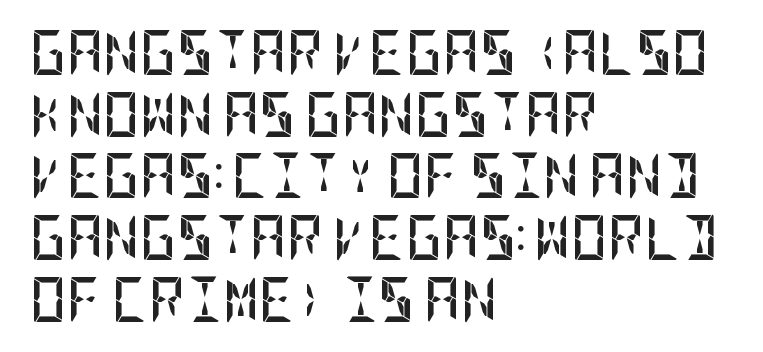
{"serif": "no", "italic": "no", "bold": "yes", "weight": "semibold", "width": "condensed", "stroke_contrast": "low", "x_height": "large", "underline": "no", "align": "left", "line_spacing": "normal", "line_spacing_ratio": 1.37, "letter_spacing": "normal", "letter_spacing_em": 0.0, "glyph_px": 45}
